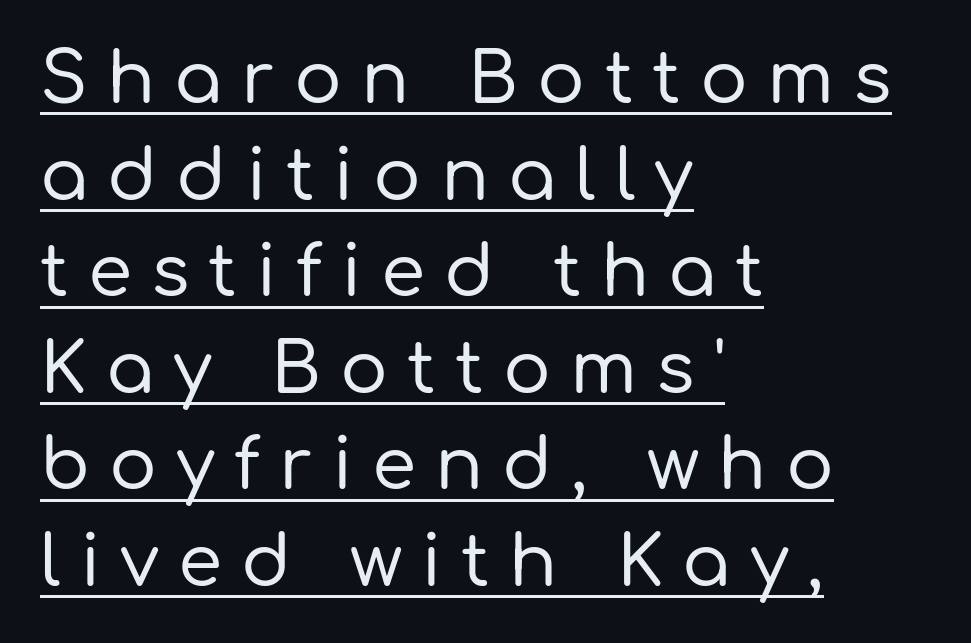
The image shows 71 px sans-serif type, upright; set left-aligned, normal line spacing (1.36x), unusually wide letter spacing (+0.27 em), underlined; low stroke contrast and a medium x-height.
